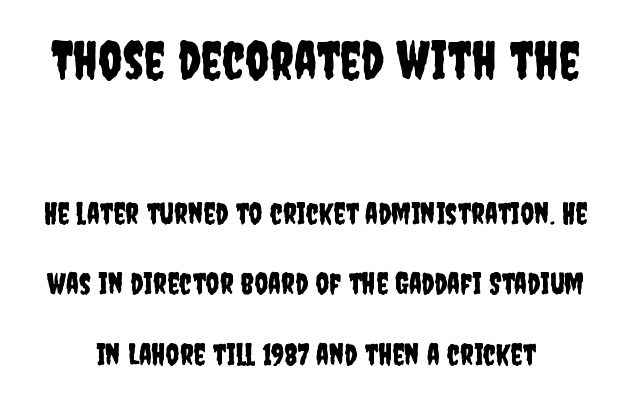
Unlike italic type, these characters show no tilt at all. Serifs: no, the terminals of the letterforms are clean. Character size in the leading block exceeds that of the trailing block. The rendering uses natural spacing where letterforms have individual widths. Students, note that the glyphs here touch the page at normal intervals.
